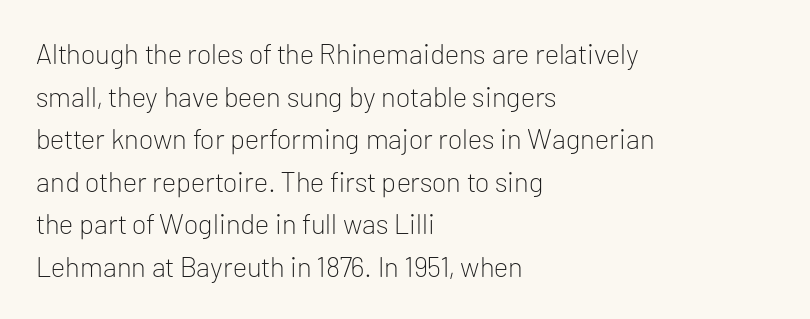
Q: Is the text bold? A: No.
Q: Is the text italic (slanted)? A: No, it is upright.
Q: Is the typeface a serif or a sans-serif typeface? A: Sans-serif.
Q: Is the text underlined? A: No.
Q: How is the paragraph aligned? A: Left-aligned.
Q: Is the spacing between letters normal or unusually wide? A: Normal.
Q: Is the spacing between lines tight, normal or loose? A: Normal.
Q: Width (condensed, normal, or wide)? A: Normal.
Q: Stroke contrast? A: Low.
Q: x-height? A: Medium.
Q: Monospaced? A: No.
